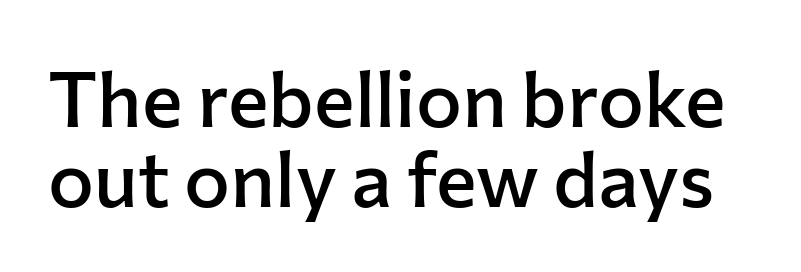
{"serif": "no", "italic": "no", "bold": "semi", "weight": "semibold", "width": "normal", "stroke_contrast": "low", "x_height": "medium", "monospaced": "no", "underline": "no", "line_spacing": "tight", "line_spacing_ratio": 1.04, "letter_spacing": "normal", "letter_spacing_em": 0.0, "glyph_px": 77}
